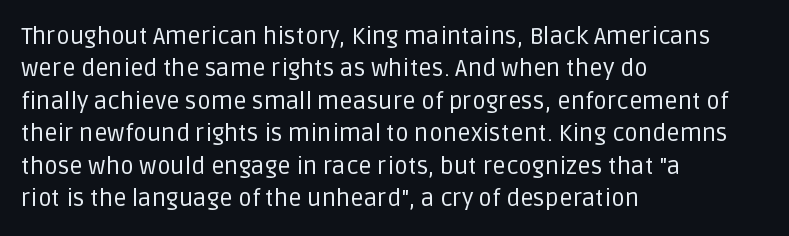
The image shows 24 px text type, upright; set left-aligned, normal line spacing (1.35x), normal letter spacing, not underlined.
